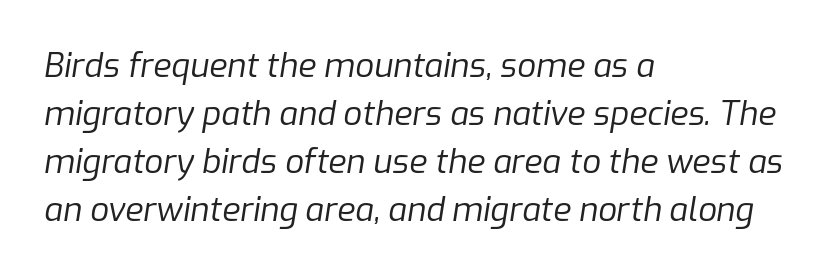
These lines keep a tight, regular rhythm from letter to letter. Heaviness? Minimal to ordinary, like unemphasized prose. The passage shown is typed in a proportional face where columns would drift. This sample is left-justified, so line endings fall wherever the words run out. Quick note: underline off.
